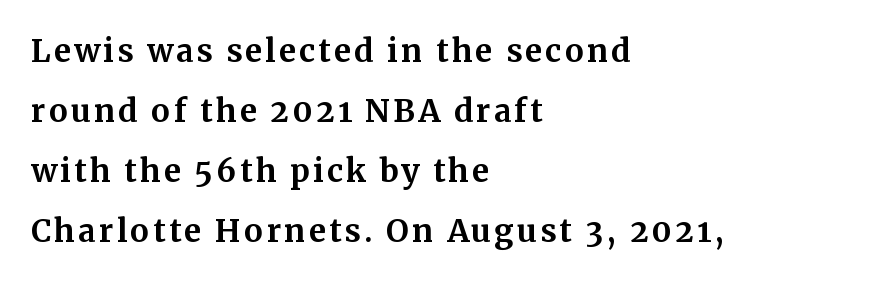
{"serif": "yes", "italic": "no", "bold": "yes", "weight": "bold", "width": "normal", "stroke_contrast": "medium", "x_height": "medium", "monospaced": "no", "underline": "no", "align": "left", "line_spacing": "loose", "line_spacing_ratio": 1.94, "glyph_px": 31}
